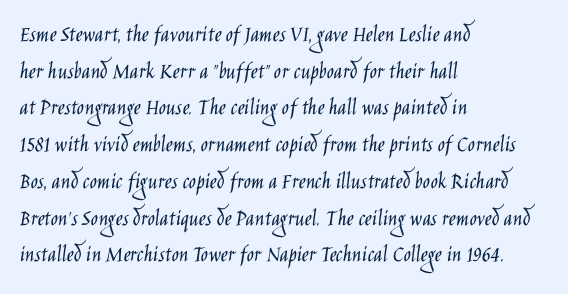
The image shows 24 px text type; set left-aligned, normal line spacing (1.53x), normal letter spacing, not underlined.
